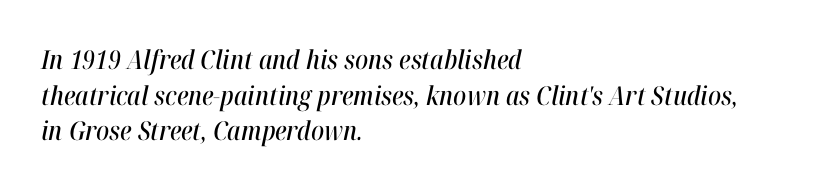
In terms of leading, this rendering sits right in the middle. One-word summary of the alignment: left. Words appear dense and cohesive because spacing is normal. Italic? Definitely — the glyphs are oblique.
